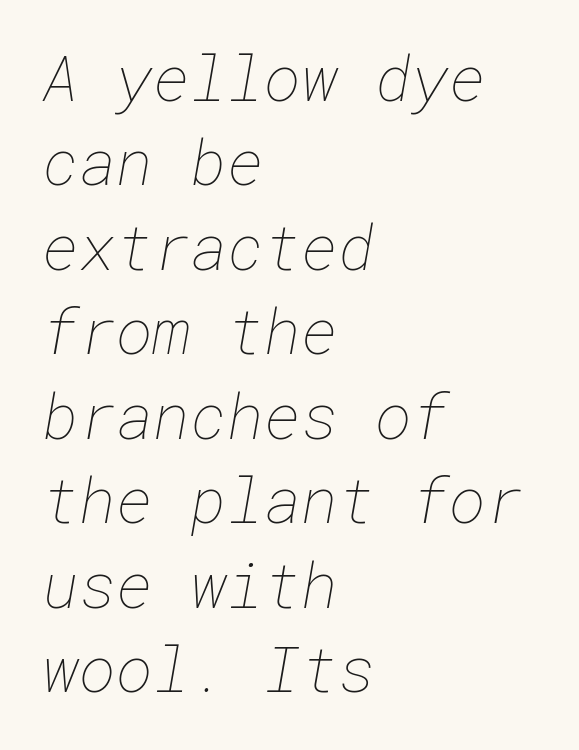
{"bold": "no", "weight": "thin", "width": "normal", "stroke_contrast": "low", "x_height": "medium", "underline": "no", "align": "left", "line_spacing": "normal", "line_spacing_ratio": 1.34, "letter_spacing": "normal", "letter_spacing_em": 0.0, "glyph_px": 63}
